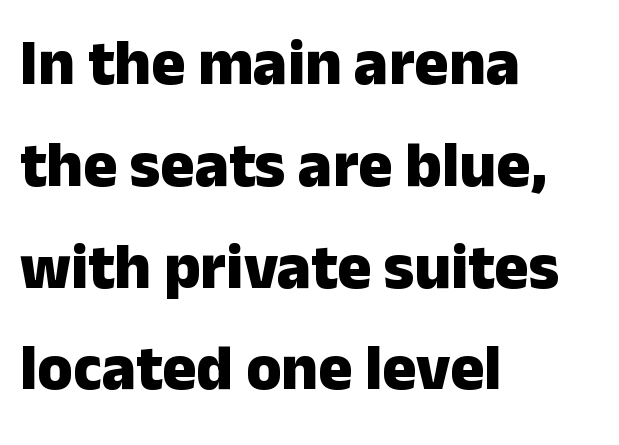
The image shows 64 px heavy sans-serif type, upright; set left-aligned, normal line spacing (1.59x), normal letter spacing, not underlined; low stroke contrast and a medium x-height.
